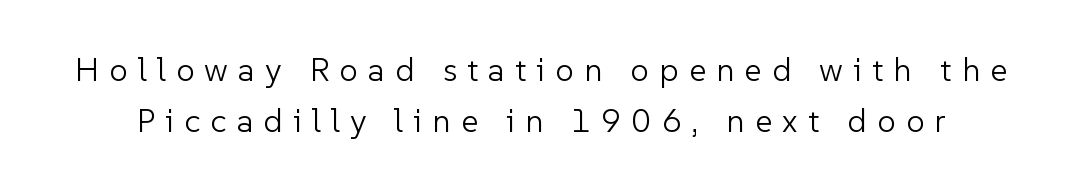
Q: Is the text bold? A: No.
Q: Is the text italic (slanted)? A: No, it is upright.
Q: Is the typeface a serif or a sans-serif typeface? A: Sans-serif.
Q: Is the text underlined? A: No.
Q: Is the spacing between letters normal or unusually wide? A: Unusually wide.
Q: Is the spacing between lines tight, normal or loose? A: Normal.
Q: Width (condensed, normal, or wide)? A: Normal.
Q: Stroke contrast? A: Low.
Q: x-height? A: Medium.
Q: Monospaced? A: No.
